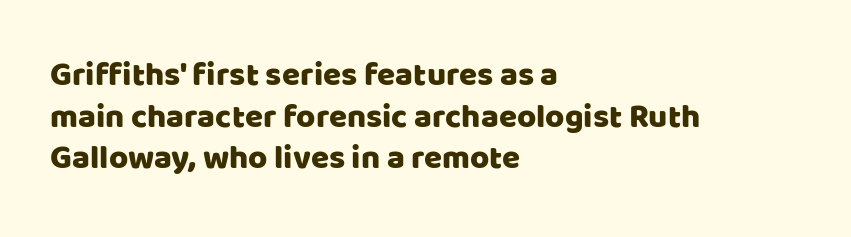
The image shows 33 px sans-serif type, upright; set left-aligned, normal line spacing (1.26x), normal letter spacing, not underlined; low stroke contrast and a large x-height.
